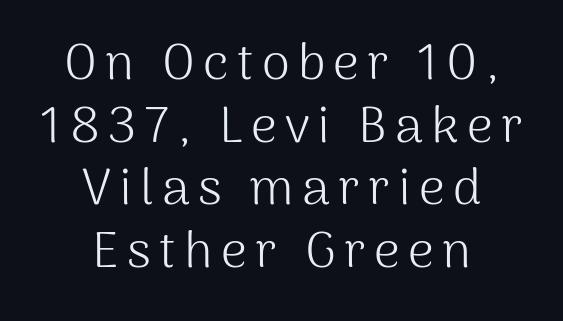
The image shows 51 px light sans-serif type, upright; set centered, line spacing 1.23x, not underlined; medium stroke contrast and a medium x-height.
